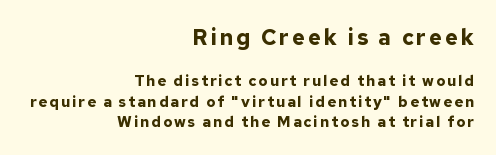
Short and long lines alike share a common ending point at right. Heavy, bold letterforms. The letters stand straight up with perfectly vertical stems. Of the two passages, the one on top uses the larger point size. Leading matches the norm, producing a regular column.
